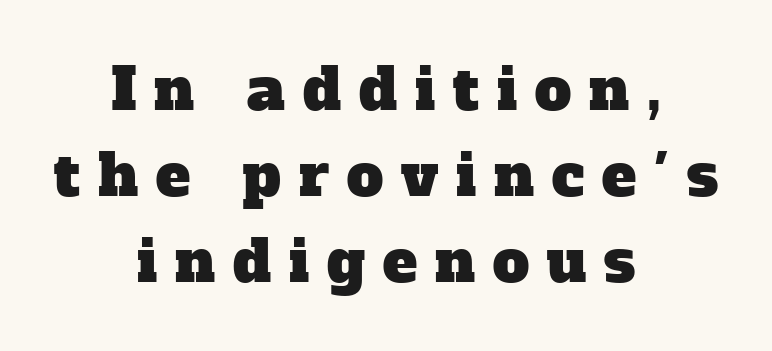
{"serif": "yes", "width": "normal", "stroke_contrast": "low", "x_height": "medium", "monospaced": "no", "underline": "no", "align": "center", "line_spacing": "normal", "line_spacing_ratio": 1.48, "letter_spacing": "wide", "letter_spacing_em": 0.31, "glyph_px": 58}
